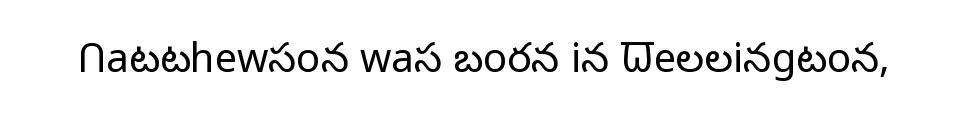
Do the characters align in a grid? No, the font is proportional. The letterforms sit shoulder to shoulder at normal distance. The typeface chosen for these lines omits serifs. Check the space under the baseline: it is left empty. Vertical stems look standard width or narrower in stroke. Designer's note — italics off, roman on.
